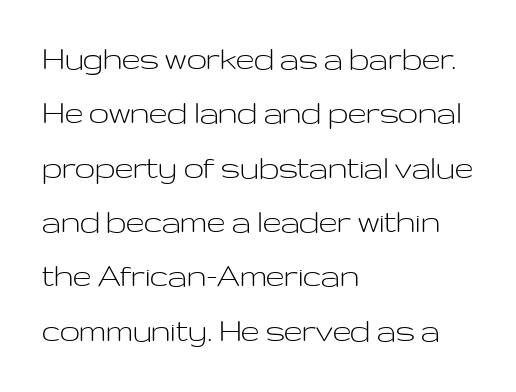
The image shows 36 px light, wide sans-serif type, upright; set left-aligned, normal line spacing (1.51x), normal letter spacing, not underlined; low stroke contrast and a medium x-height.
